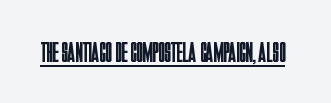
Italic: no, the glyphs are upright roman. Font category for this specimen: sans-serif. The rendering keeps characters at their native spacing. Is this a fixed-width face? No — the glyphs have proportional, varying widths.
